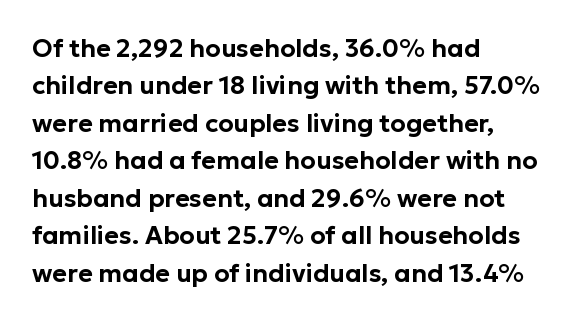
Q: Is the text italic (slanted)? A: No, it is upright.
Q: Is the text underlined? A: No.
Q: How is the paragraph aligned? A: Left-aligned.
Q: Is the spacing between letters normal or unusually wide? A: Normal.
Q: Is the spacing between lines tight, normal or loose? A: Normal.
